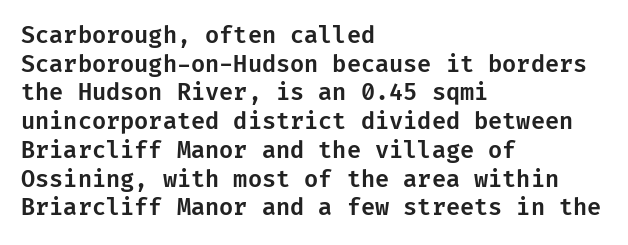
{"italic": "no", "underline": "no", "align": "left", "line_spacing": "normal", "line_spacing_ratio": 1.25, "letter_spacing": "normal", "letter_spacing_em": 0.0, "glyph_px": 23}
